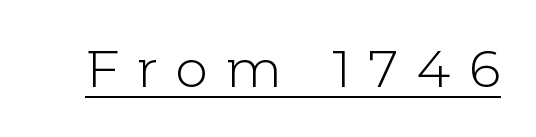
{"serif": "no", "italic": "no", "bold": "no", "weight": "light", "width": "normal", "x_height": "medium", "monospaced": "no", "underline": "yes", "letter_spacing": "wide", "letter_spacing_em": 0.35, "glyph_px": 52}
